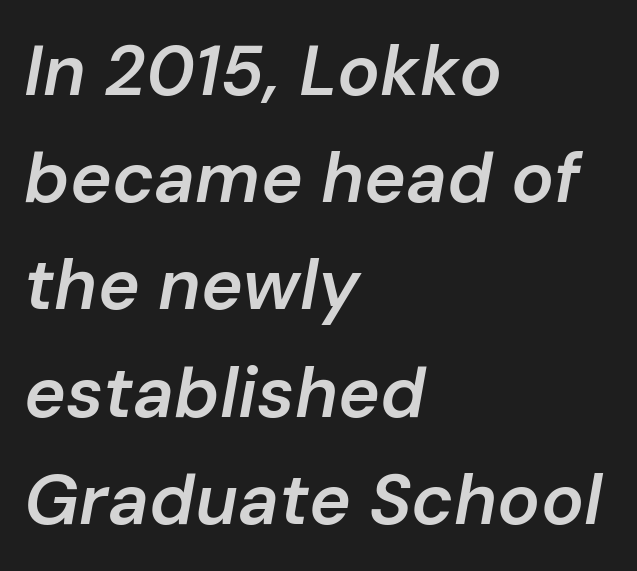
The image shows 71 px semibold type, italic (leaning right); set left-aligned, normal line spacing (1.51x), normal letter spacing, not underlined; low stroke contrast and a medium x-height.
